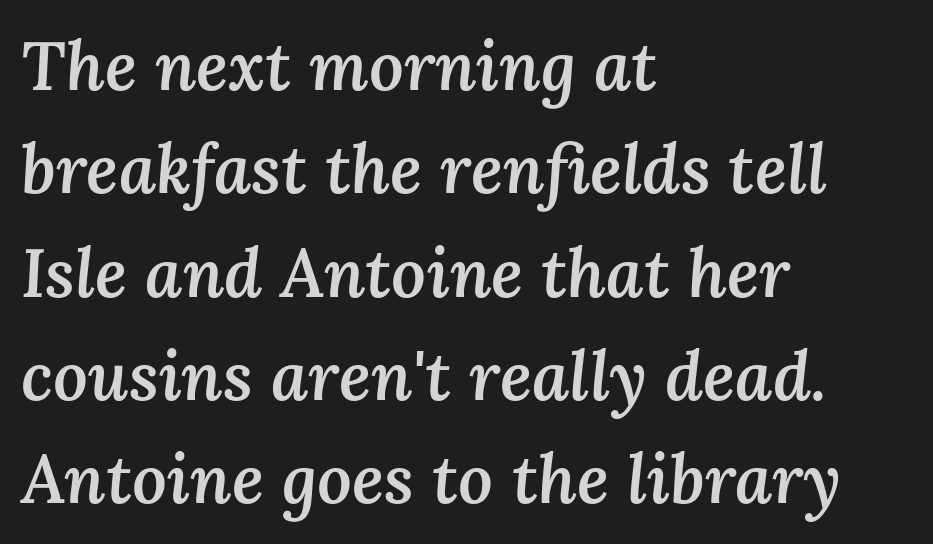
Vertically, the passage feels balanced, rows spaced as you'd expect. Visually the block forms a straight wall on the left and a jagged coastline on the right. The typography opts for an oblique posture over an upright one. These words are printed semibold, heavier than regular yet not bold.
